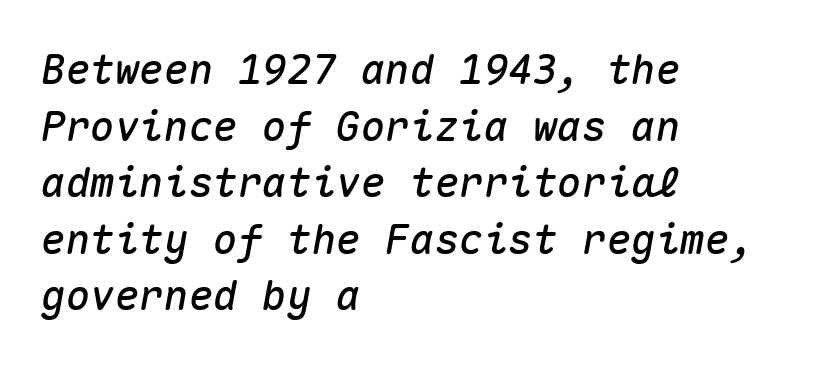
The image shows 41 px text type, italic (leaning right), monospaced; set left-aligned, normal line spacing (1.38x), normal letter spacing, not underlined; medium stroke contrast and a medium x-height.
